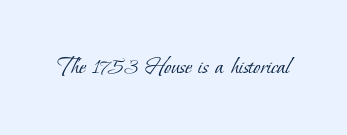
The image shows 26 px text type; set normal letter spacing, not underlined.
